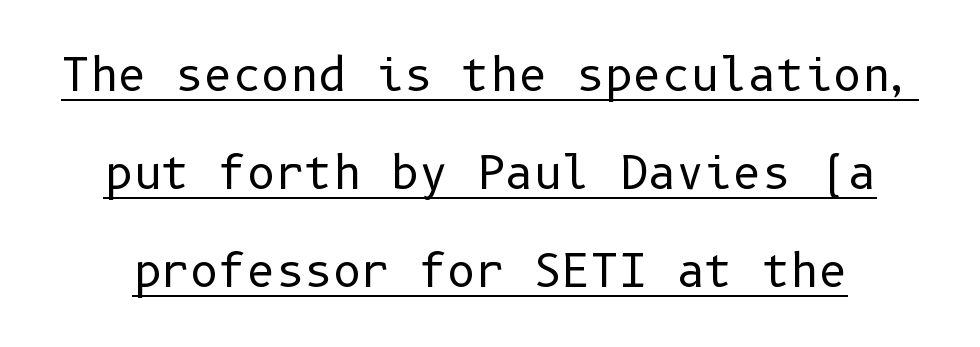
The image shows 44 px regular-weight sans-serif type, upright; set loose line spacing (2.23x), normal letter spacing, underlined; low stroke contrast and a medium x-height.
